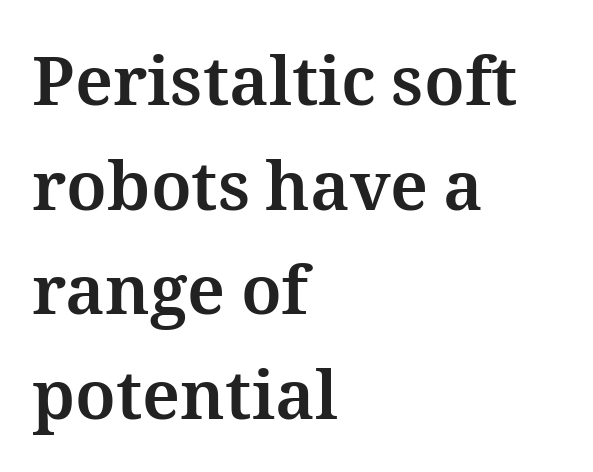
{"italic": "no", "bold": "yes", "weight": "bold", "width": "normal", "stroke_contrast": "medium", "x_height": "medium", "monospaced": "no", "underline": "no", "align": "left", "line_spacing": "normal", "line_spacing_ratio": 1.54, "letter_spacing": "normal", "letter_spacing_em": 0.0, "glyph_px": 68}
